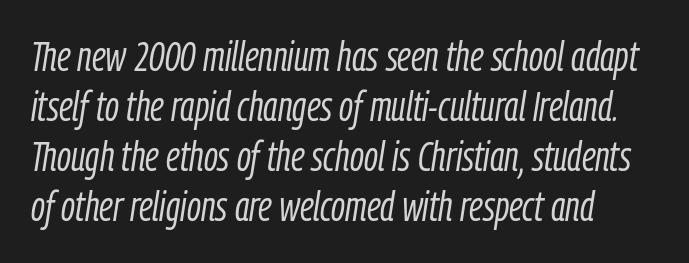
{"italic": "yes", "lean": "right", "slant_degrees": 9, "bold": "no", "weight": "light", "width": "condensed", "stroke_contrast": "low", "x_height": "medium", "monospaced": "no", "underline": "no", "align": "left", "line_spacing_ratio": 1.22, "letter_spacing": "normal", "letter_spacing_em": 0.0, "glyph_px": 41}
